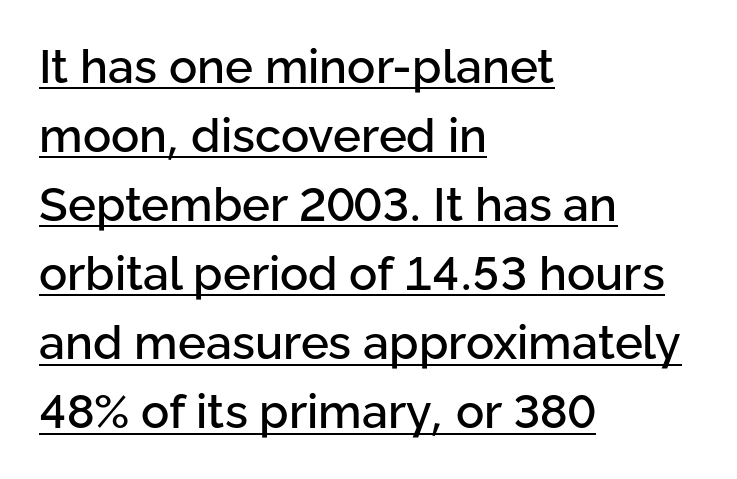
The face used here is proportionally spaced, like ordinary book or web type. Reading down the block, your eye returns to a fixed left position each line. Compared with typical paragraphs, the rows here are spaced about the same. Posture: vertical. The text was rendered using a sans face with plain stroke endings. Compared with typical body copy, the letter spacing here is the same.
